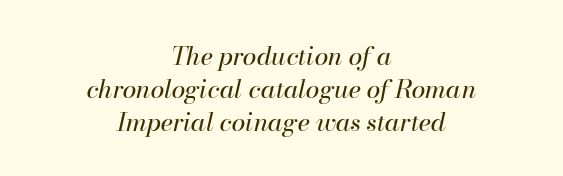
Q: Is the text bold? A: No.
Q: Is the text italic (slanted)? A: Yes, it leans right by about 13 degrees.
Q: Is the text underlined? A: No.
Q: How is the paragraph aligned? A: Centered.
Q: Is the spacing between letters normal or unusually wide? A: Normal.
Q: Is the spacing between lines tight, normal or loose? A: Normal.
